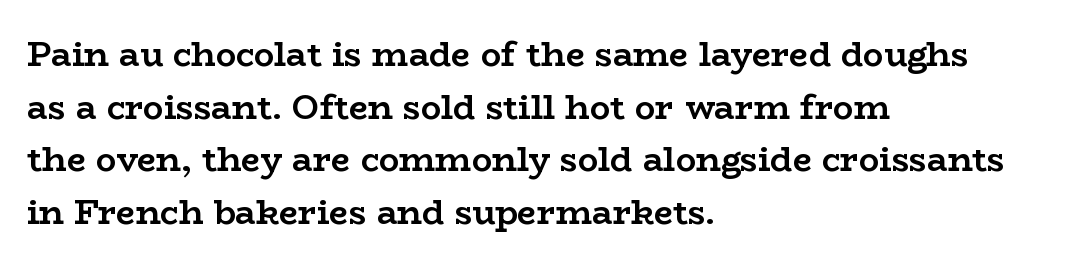
The image shows 34 px semibold, wide serif type, upright; set left-aligned, normal line spacing (1.55x), normal letter spacing, not underlined; low stroke contrast and a medium x-height.
